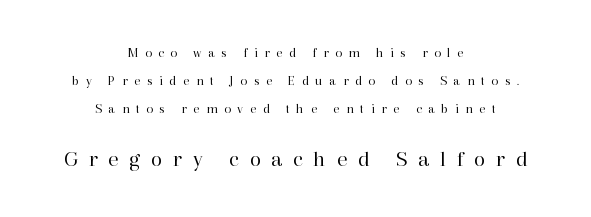
Q: Is the text bold? A: No.
Q: Is the text italic (slanted)? A: No, it is upright.
Q: Is the text underlined? A: No.
Q: How is the paragraph aligned? A: Centered.
Q: Is the spacing between letters normal or unusually wide? A: Unusually wide.
Q: Is the spacing between lines tight, normal or loose? A: Loose.
Q: Which block of text is set in a larger size, the first (top) or the second (bottom)? A: The second (bottom) one.
